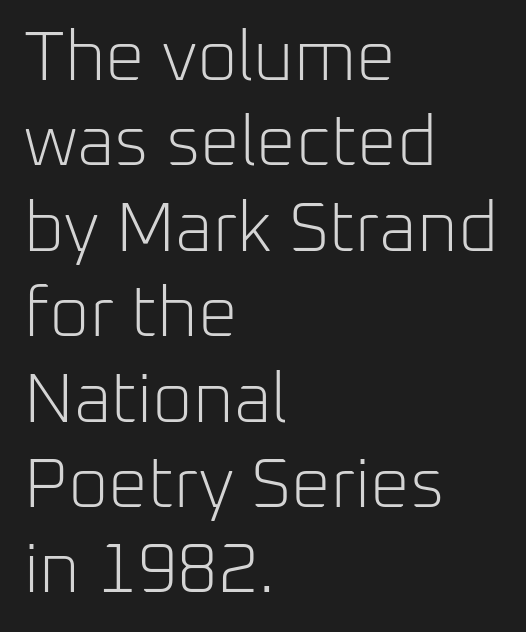
The image shows 70 px light sans-serif type, upright; set left-aligned, line spacing 1.22x, normal letter spacing, not underlined; low stroke contrast and a medium x-height.
